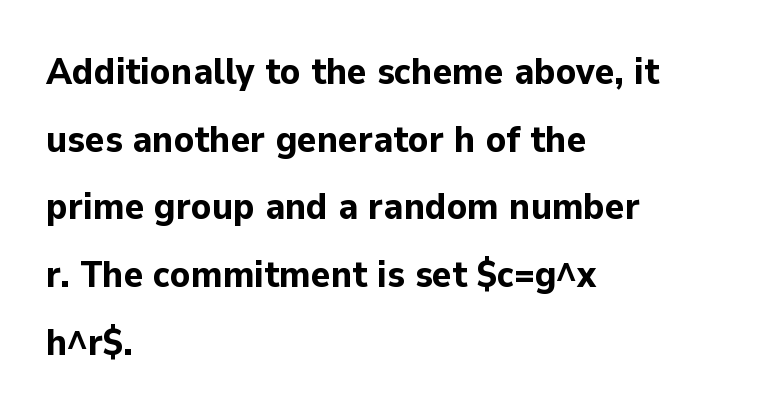
This is heavy type, rendered in bold. This sample uses a sans-serif face. The compositor pushed each line to the left boundary. Nope, not italic — everything's standing straight.
